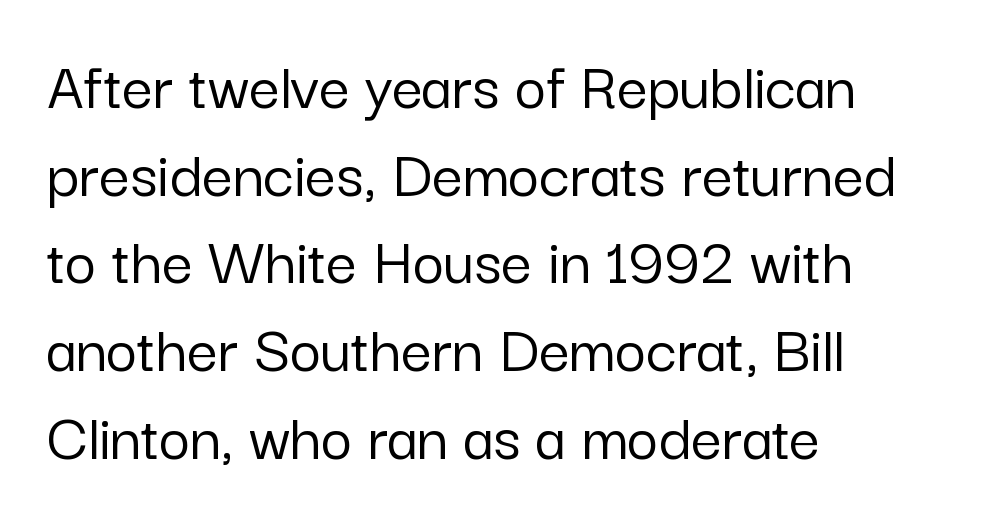
{"serif": "no", "italic": "no", "width": "normal", "stroke_contrast": "low", "x_height": "medium", "monospaced": "no", "underline": "no", "align": "left", "line_spacing": "normal", "line_spacing_ratio": 1.29, "letter_spacing": "normal", "letter_spacing_em": 0.0, "glyph_px": 68}
